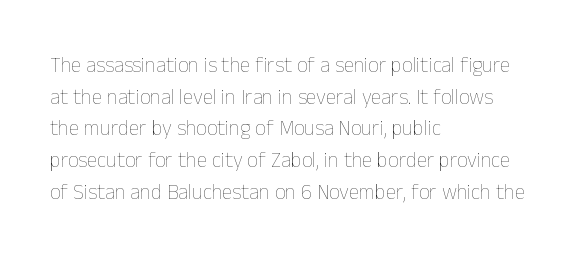
Style check: upright. Leftover space on each line is placed entirely after the last word. The rows are spaced the way most documents space them. The font is comparable to plain body text, perhaps lighter. Honestly, there is no underline to notice here at all. Nobody touched the tracking dial on this one.
